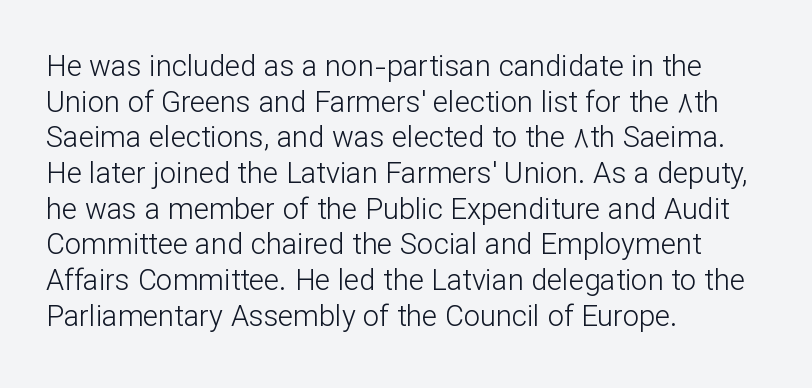
Q: Is the text bold? A: No.
Q: Is the text italic (slanted)? A: No, it is upright.
Q: Is the typeface a serif or a sans-serif typeface? A: Sans-serif.
Q: Is the text underlined? A: No.
Q: How is the paragraph aligned? A: Left-aligned.
Q: Is the spacing between letters normal or unusually wide? A: Normal.
Q: Width (condensed, normal, or wide)? A: Normal.
Q: Stroke contrast? A: Low.
Q: x-height? A: Medium.
Q: Monospaced? A: No.
